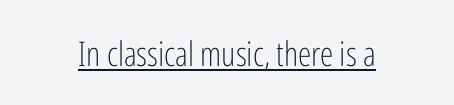
The image shows 34 px light, condensed sans-serif type, upright; set normal letter spacing, underlined; low stroke contrast and a medium x-height.
